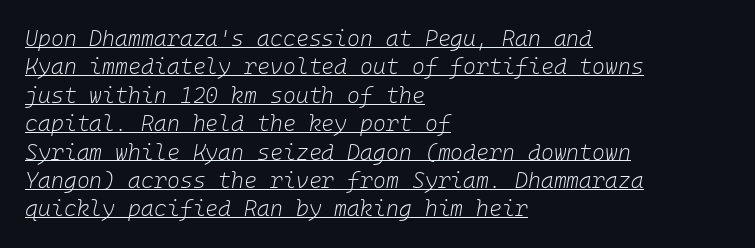
The image shows 22 px text type, italic (leaning right); set left-aligned, normal line spacing (1.29x), normal letter spacing, underlined.
